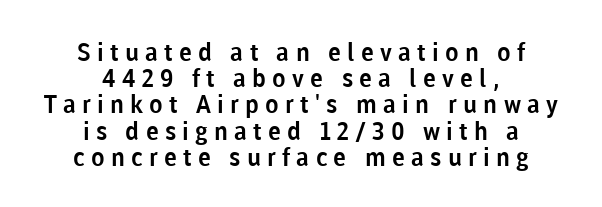
Q: Is the text italic (slanted)? A: No, it is upright.
Q: Is the text underlined? A: No.
Q: How is the paragraph aligned? A: Centered.
Q: Is the spacing between letters normal or unusually wide? A: Unusually wide.
Q: Is the spacing between lines tight, normal or loose? A: Tight.
